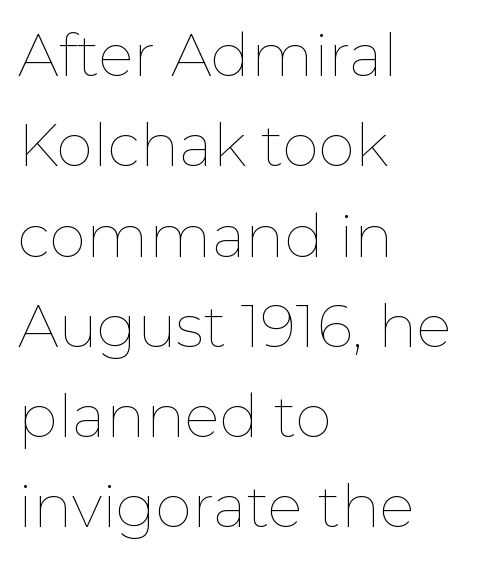
Q: Is the text bold? A: No.
Q: Is the text italic (slanted)? A: No, it is upright.
Q: Is the text underlined? A: No.
Q: How is the paragraph aligned? A: Left-aligned.
Q: Is the spacing between letters normal or unusually wide? A: Normal.
Q: Is the spacing between lines tight, normal or loose? A: Normal.
Q: Width (condensed, normal, or wide)? A: Normal.
Q: Stroke contrast? A: Low.
Q: x-height? A: Medium.
Q: Monospaced? A: No.
